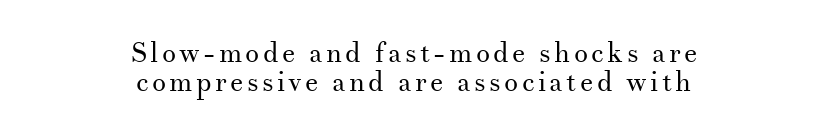
{"serif": "yes", "italic": "no", "bold": "no", "weight": "regular", "width": "normal", "stroke_contrast": "medium", "x_height": "small", "monospaced": "no", "underline": "no", "align": "center", "line_spacing": "tight", "line_spacing_ratio": 1.02, "glyph_px": 28}
